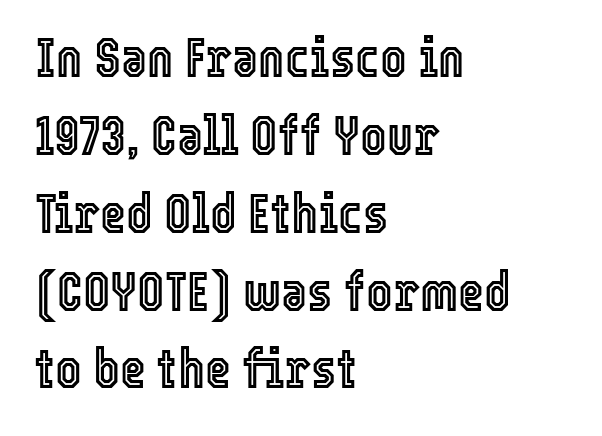
Q: Is the text italic (slanted)? A: No, it is upright.
Q: Is the text underlined? A: No.
Q: How is the paragraph aligned? A: Left-aligned.
Q: Is the spacing between letters normal or unusually wide? A: Normal.
Q: Is the spacing between lines tight, normal or loose? A: Normal.
Q: Width (condensed, normal, or wide)? A: Condensed.
Q: x-height? A: Medium.
Q: Monospaced? A: No.
